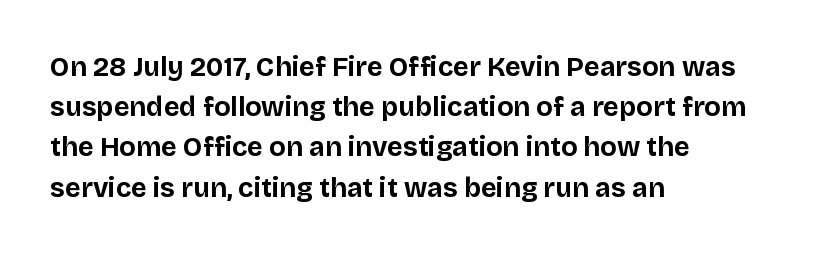
The image shows 27 px bold type, upright; set left-aligned, normal line spacing (1.49x), normal letter spacing, not underlined.
